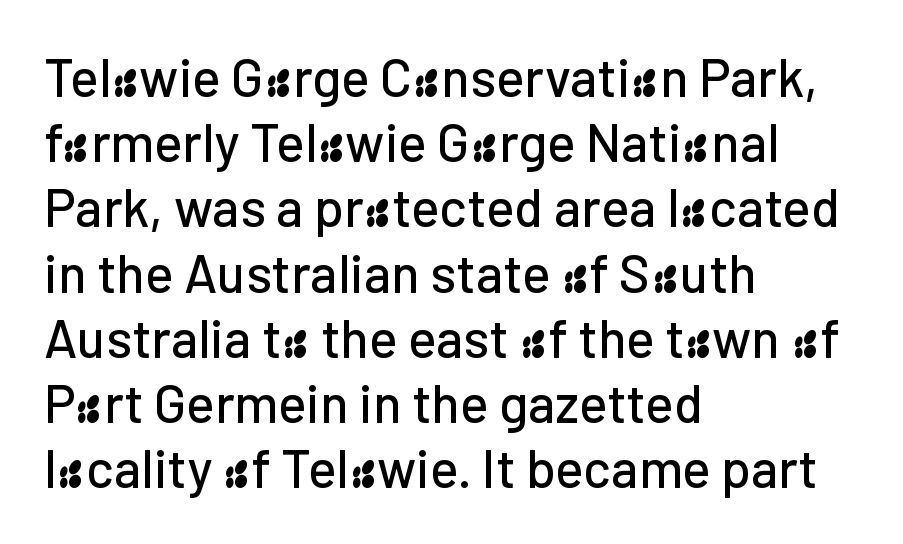
Q: Is the text italic (slanted)? A: No, it is upright.
Q: Is the typeface a serif or a sans-serif typeface? A: Sans-serif.
Q: Is the text underlined? A: No.
Q: How is the paragraph aligned? A: Left-aligned.
Q: Is the spacing between letters normal or unusually wide? A: Normal.
Q: Width (condensed, normal, or wide)? A: Normal.
Q: Stroke contrast? A: Low.
Q: x-height? A: Medium.
Q: Monospaced? A: No.
